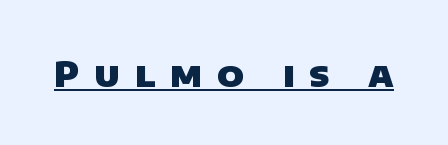
{"serif": "no", "bold": "yes", "weight": "heavy", "width": "normal", "stroke_contrast": "low", "x_height": "large", "monospaced": "no", "underline": "yes", "letter_spacing": "wide", "letter_spacing_em": 0.41, "glyph_px": 35}
